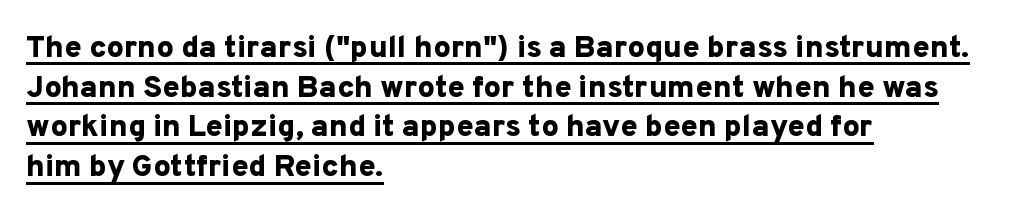
{"serif": "no", "italic": "no", "bold": "yes", "weight": "bold", "width": "normal", "stroke_contrast": "low", "x_height": "medium", "monospaced": "no", "underline": "yes", "align": "left", "line_spacing": "normal", "line_spacing_ratio": 1.28, "letter_spacing": "normal", "letter_spacing_em": 0.0, "glyph_px": 31}
